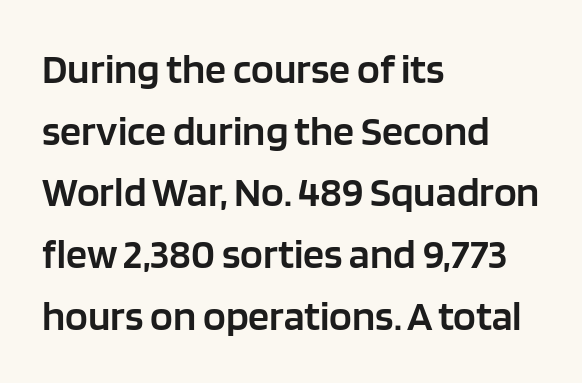
The image shows 42 px semibold sans-serif type, upright; set left-aligned, normal line spacing (1.47x), normal letter spacing, not underlined; low stroke contrast and a large x-height.
